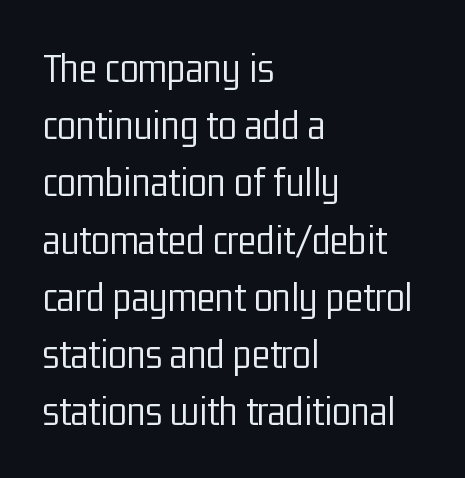
The letterforms sit at book weight or below. Clear beneath every line of the passage. Notice how the stems are strictly vertical — no italics here. Is there much room between lines? A standard amount, neither cramped nor airy. The tracking reads as untouched default to a designer's eye. The designer went with a sans here, leaving each stem footless.
